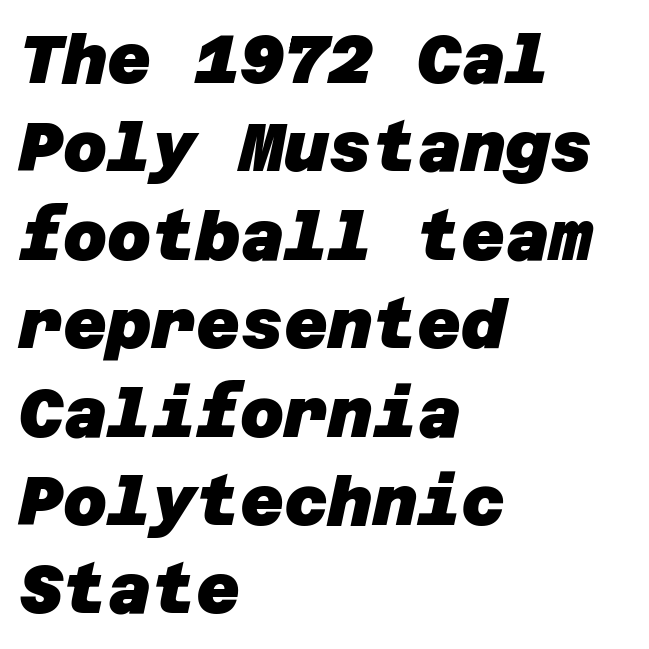
One glance says typical: line gaps are just what's usual. Beneath every word, the page is bare. There is no visible air inserted between adjacent glyphs. The sample has been set heavy, in full bold. Note: no serifs on the glyphs.
